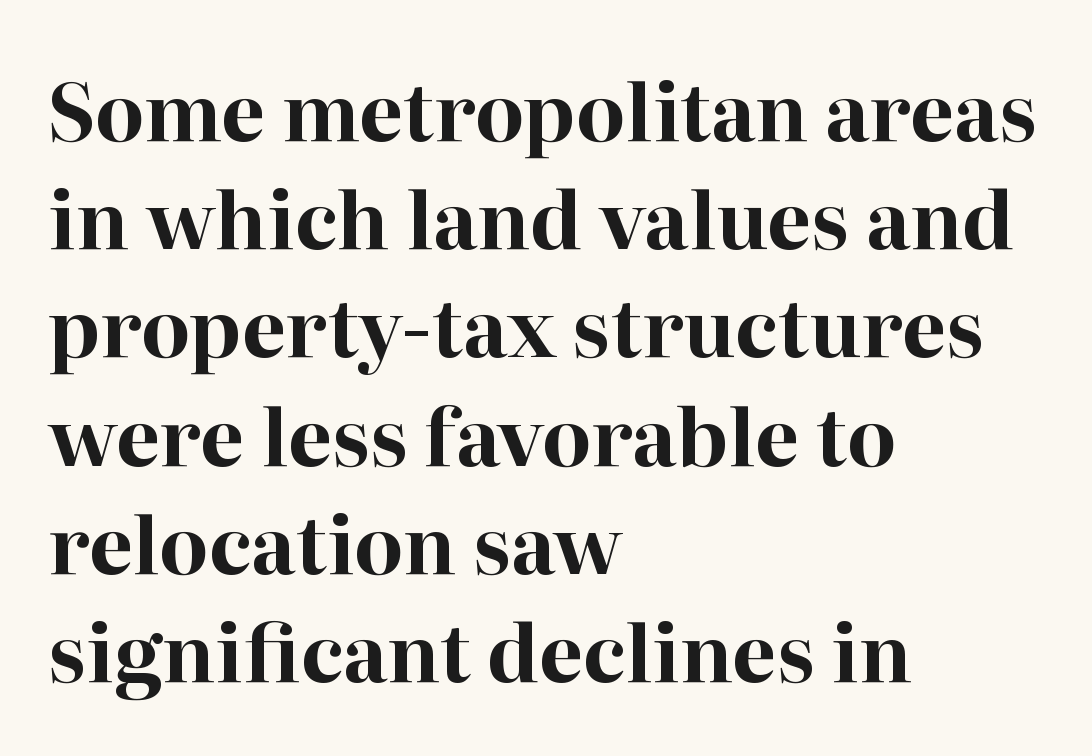
These lines are set flush left with a ragged right edge. A roman cut, with each character standing at attention. Notice how descenders clear the ascenders below comfortably — that's standard leading. The specimen omits any rule beneath the text block's lines. Letterform terminals end in serifs throughout the passage. Weight: bold.
